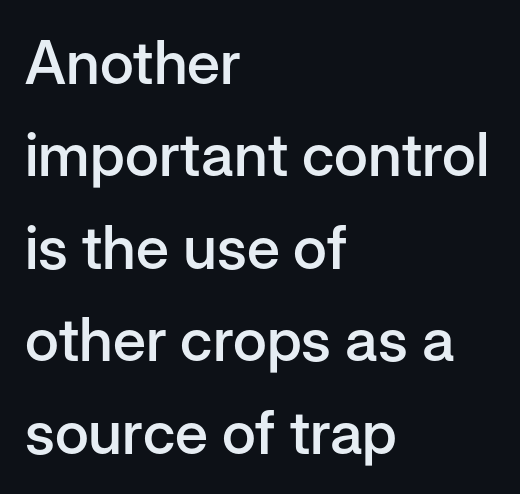
The designer left line spacing at the default. The gaps between neighbouring characters are ordinary and unremarkable. The typesetting leans somewhat heavy: a semibold. The lines in this sample share a left origin and differ only in where they stop. Grotesque or geometric, the face here clearly has no serifs.
